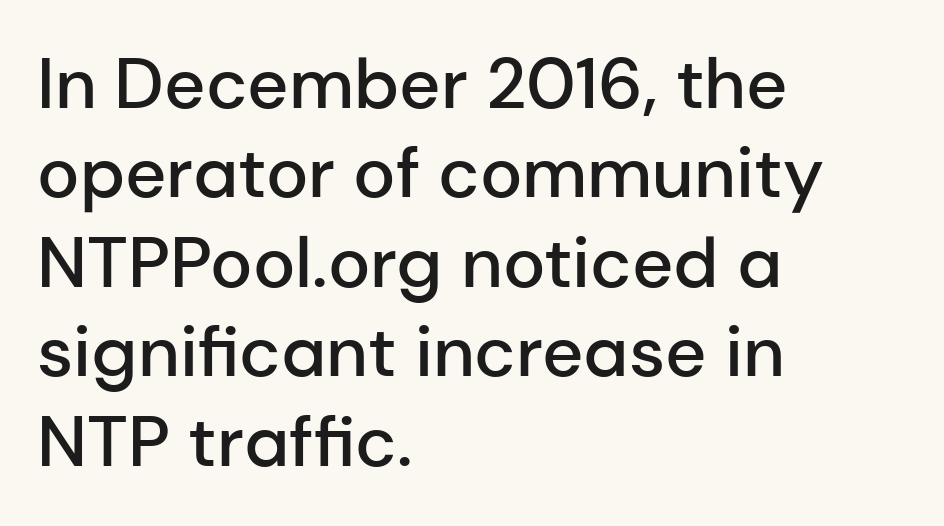
A bit beefed up — I'd call it semibold rather than bold. In terms of posture, this sample is upright. To sum up the face: it is a sans, with no serifs. What's the leading like? Ordinary, nothing unusual. Characters follow at the spacing the type designer built in.
